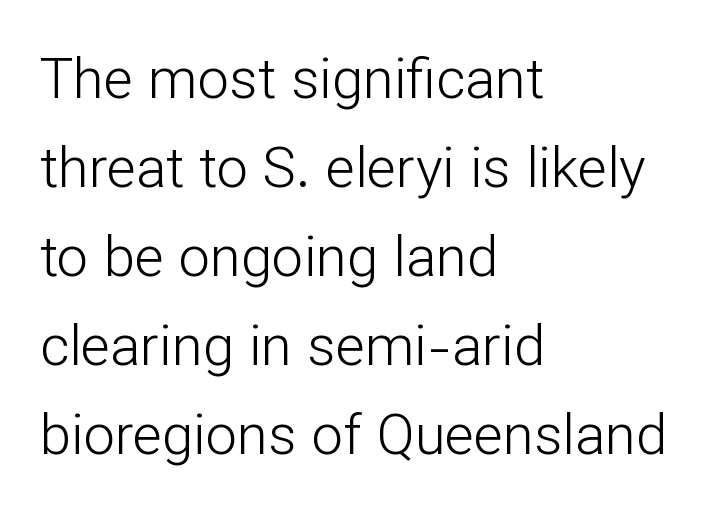
Quick note: interline space is typical. Stems and bowls with no extra thickness — not bold. What kind of face is this? One without serifs — a sans. Glyph-to-glyph distance matches everyday printed text. Horizontally, the lines are justified to the leading edge only. The zone under the glyphs is completely vacant.
